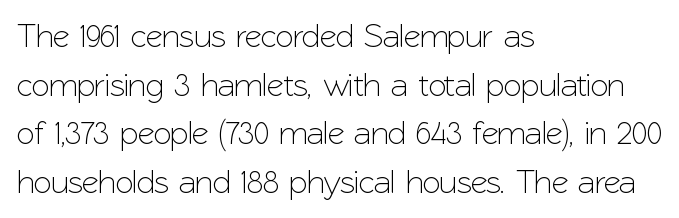
{"serif": "no", "italic": "no", "width": "normal", "stroke_contrast": "low", "x_height": "medium", "monospaced": "no", "underline": "no", "align": "left", "line_spacing": "normal", "line_spacing_ratio": 1.47, "letter_spacing": "normal", "letter_spacing_em": 0.0, "glyph_px": 33}
